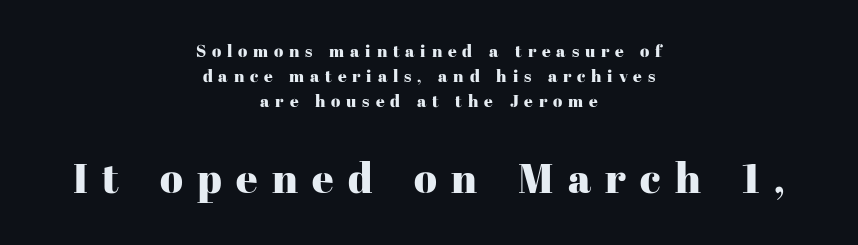
The image shows 42 px serif type, upright; set centered, normal line spacing (1.46x), unusually wide letter spacing (+0.34 em), not underlined; the second (bottom) block is 2.47x larger; high stroke contrast and a medium x-height.
